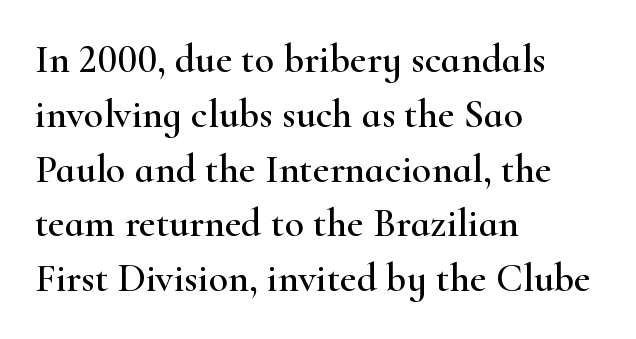
{"serif": "yes", "italic": "no", "width": "wide", "stroke_contrast": "high", "x_height": "small", "monospaced": "no", "underline": "no", "align": "left", "line_spacing": "normal", "line_spacing_ratio": 1.37, "letter_spacing": "normal", "letter_spacing_em": 0.0, "glyph_px": 40}
